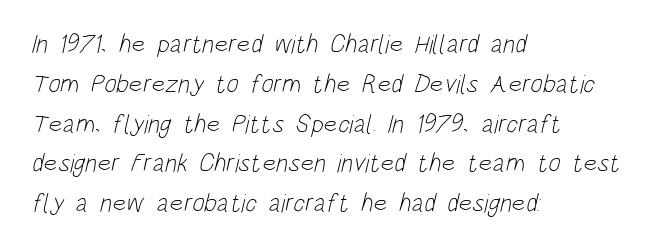
Q: Is the text bold? A: No.
Q: Is the text underlined? A: No.
Q: How is the paragraph aligned? A: Left-aligned.
Q: Is the spacing between letters normal or unusually wide? A: Normal.
Q: Is the spacing between lines tight, normal or loose? A: Normal.
